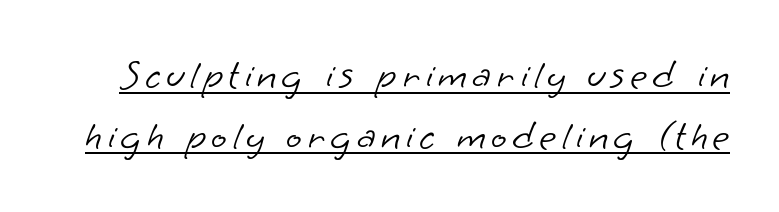
Q: Is the text bold? A: No.
Q: Is the typeface a serif or a sans-serif typeface? A: Sans-serif.
Q: Is the text underlined? A: Yes.
Q: Is the spacing between lines tight, normal or loose? A: Normal.
Q: Width (condensed, normal, or wide)? A: Normal.
Q: Stroke contrast? A: Low.
Q: x-height? A: Small.
Q: Monospaced? A: No.
